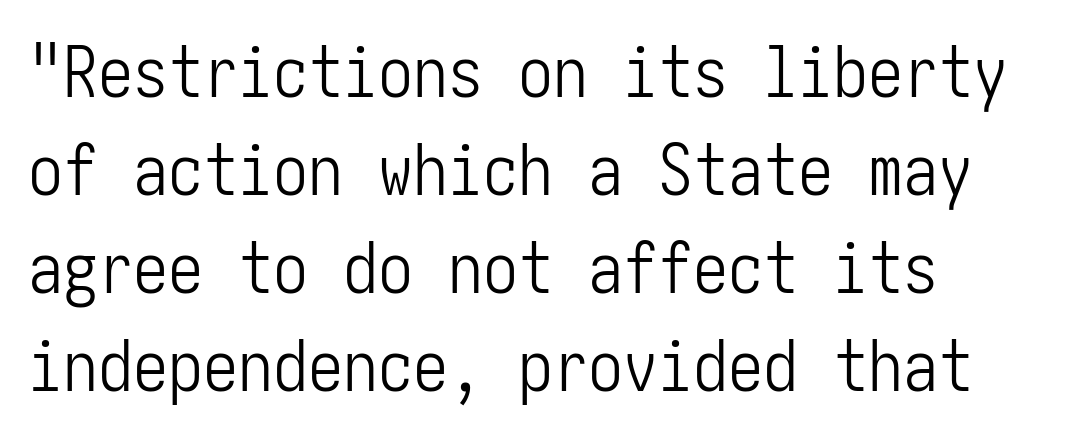
Observe the absence of serifs on each vertical stroke in this sample. The passage shown stacks its lines at a standard gap. Each stroke keeps to a modest, everyday thickness or less. Line starts are locked; line ends wander. Nothing unusual about the tracking: characters are spaced as the font intends. This is the regular roman posture of the typeface.
